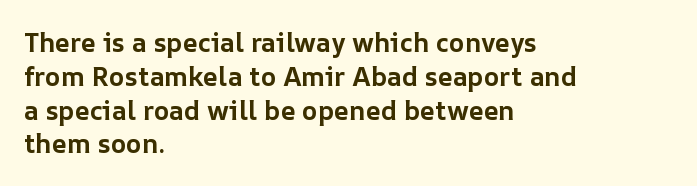
Q: Is the text bold? A: Yes.
Q: Is the text italic (slanted)? A: No, it is upright.
Q: Is the text underlined? A: No.
Q: How is the paragraph aligned? A: Left-aligned.
Q: Is the spacing between letters normal or unusually wide? A: Normal.
Q: Is the spacing between lines tight, normal or loose? A: Normal.
